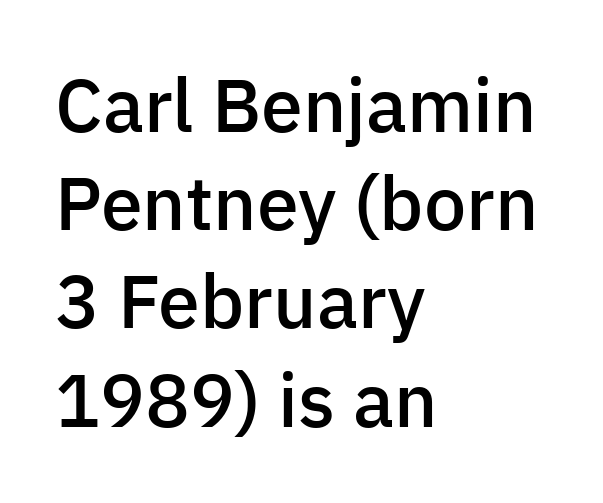
Q: Is the text bold? A: Semi-bold.
Q: Is the text italic (slanted)? A: No, it is upright.
Q: Is the typeface a serif or a sans-serif typeface? A: Sans-serif.
Q: Is the text underlined? A: No.
Q: How is the paragraph aligned? A: Left-aligned.
Q: Is the spacing between letters normal or unusually wide? A: Normal.
Q: Is the spacing between lines tight, normal or loose? A: Normal.
Q: Width (condensed, normal, or wide)? A: Normal.
Q: Stroke contrast? A: Low.
Q: x-height? A: Medium.
Q: Monospaced? A: No.
